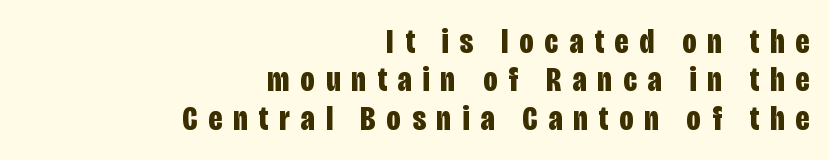
The image shows 35 px bold, condensed sans-serif type, upright; set right-aligned, tight line spacing (1.1x), unusually wide letter spacing (+0.32 em), not underlined; low stroke contrast and a large x-height.
